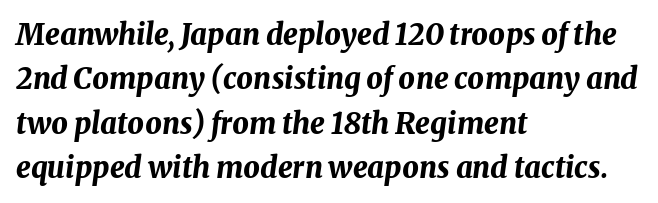
Q: Is the text bold? A: Yes.
Q: Is the text italic (slanted)? A: Yes, it leans right by about 8 degrees.
Q: Is the text underlined? A: No.
Q: How is the paragraph aligned? A: Left-aligned.
Q: Is the spacing between letters normal or unusually wide? A: Normal.
Q: Is the spacing between lines tight, normal or loose? A: Normal.
Q: Width (condensed, normal, or wide)? A: Normal.
Q: Stroke contrast? A: Medium.
Q: x-height? A: Medium.
Q: Monospaced? A: No.
